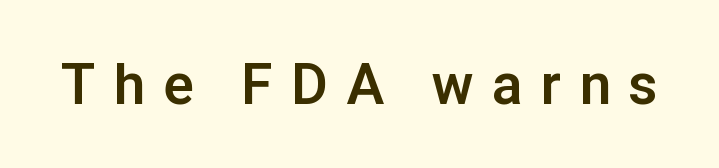
Look at the tracking — it's clearly loosened, letters drifting apart. A typesetter would mark this as roman, not italic. This is heavy type, rendered in bold. The face used here is a sans, in the tradition of grotesques and geometrics. Spacing verdict: proportional, widths tailored to each character.
